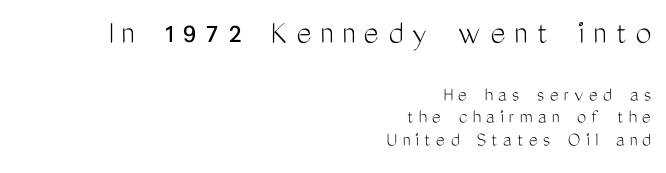
{"serif": "no", "italic": "no", "bold": "no", "weight": "light", "width": "condensed", "stroke_contrast": "medium", "x_height": "medium", "monospaced": "no", "underline": "no", "align": "right", "line_spacing": "tight", "line_spacing_ratio": 1.08, "letter_spacing": "wide", "letter_spacing_em": 0.25, "larger_block": "first", "size_ratio": 1.71, "glyph_px": 36}
